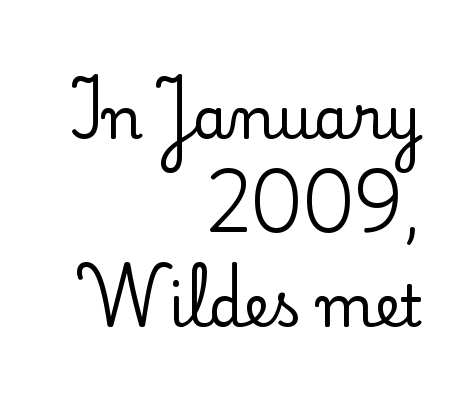
The letters advance in unequal steps, a hallmark of proportional type. Descenders hang freely into open space. It's the straight-up-and-down kind of type. Normally led — the rows are evenly, conventionally spaced. Layout note: lines flush right.
